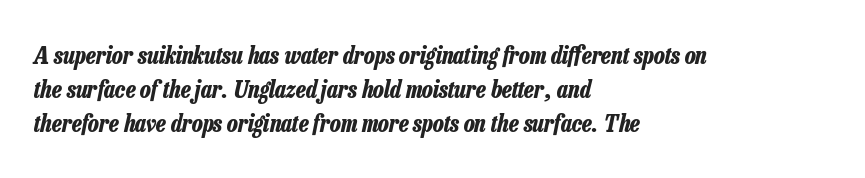
Compared with a centered layout, this one pins lines to the left instead. Glyph-to-glyph distance matches everyday printed text. Quick note: underline off. Whoever set this chose a conventional vertical rhythm. Style check: oblique.
